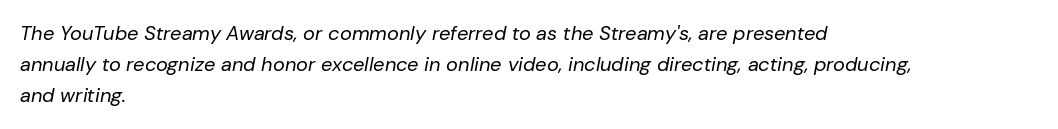
Designer's note — italics engaged. Stems here are at most as thick as an everyday book face. Notice how descenders clear the ascenders below comfortably — that's standard leading. A typesetter would call this zero additional tracking. The space directly below the letters is spotless.
